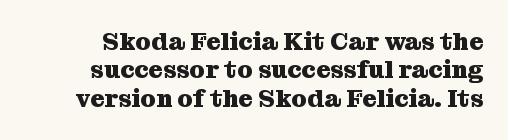
The image shows 25 px bold type, upright; set tight line spacing (1.14x), normal letter spacing, not underlined.
